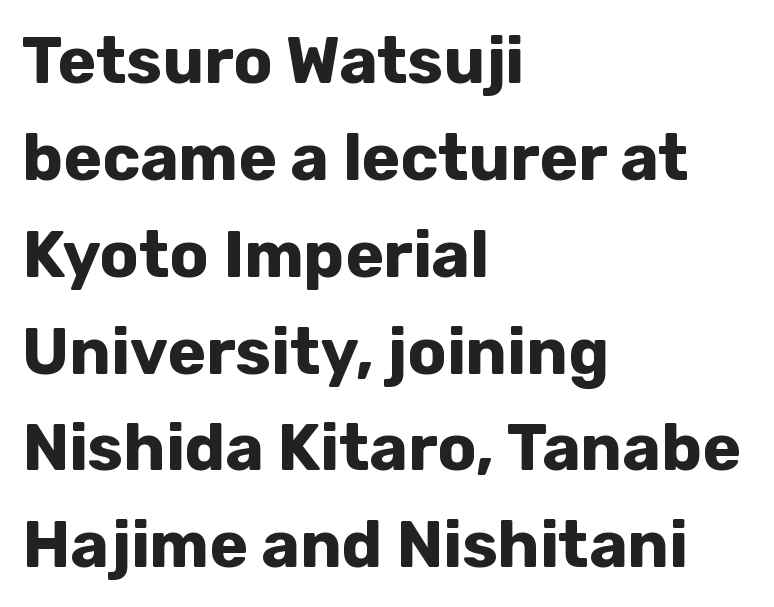
Q: Is the text bold? A: Yes.
Q: Is the text italic (slanted)? A: No, it is upright.
Q: Is the typeface a serif or a sans-serif typeface? A: Sans-serif.
Q: Is the text underlined? A: No.
Q: How is the paragraph aligned? A: Left-aligned.
Q: Is the spacing between letters normal or unusually wide? A: Normal.
Q: Is the spacing between lines tight, normal or loose? A: Normal.
Q: Width (condensed, normal, or wide)? A: Normal.
Q: Stroke contrast? A: Low.
Q: x-height? A: Medium.
Q: Monospaced? A: No.
